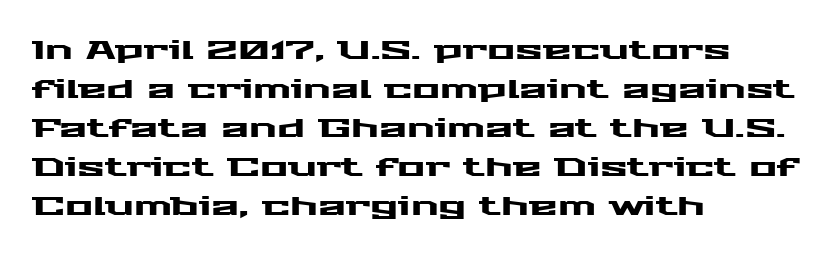
Q: Is the text italic (slanted)? A: No, it is upright.
Q: Is the text underlined? A: No.
Q: How is the paragraph aligned? A: Left-aligned.
Q: Is the spacing between letters normal or unusually wide? A: Normal.
Q: Is the spacing between lines tight, normal or loose? A: Normal.
